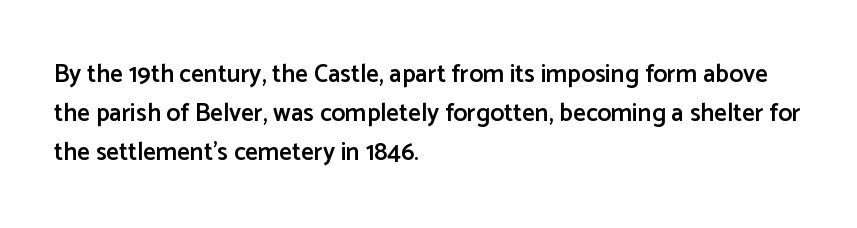
{"italic": "no", "bold": "semi", "underline": "no", "align": "left", "line_spacing": "normal", "line_spacing_ratio": 1.56, "letter_spacing": "normal", "letter_spacing_em": 0.0, "glyph_px": 25}
